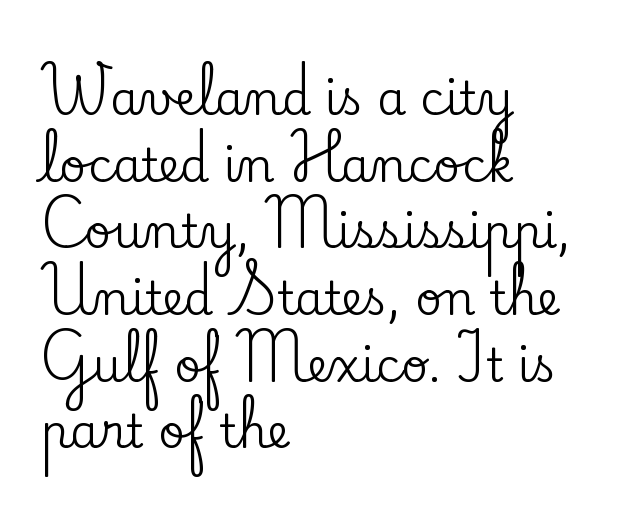
Q: Is the text italic (slanted)? A: No, it is upright.
Q: Is the typeface a serif or a sans-serif typeface? A: Serif.
Q: Is the text underlined? A: No.
Q: How is the paragraph aligned? A: Left-aligned.
Q: Is the spacing between letters normal or unusually wide? A: Normal.
Q: Is the spacing between lines tight, normal or loose? A: Normal.
Q: Width (condensed, normal, or wide)? A: Normal.
Q: Stroke contrast? A: Low.
Q: x-height? A: Small.
Q: Monospaced? A: No.
